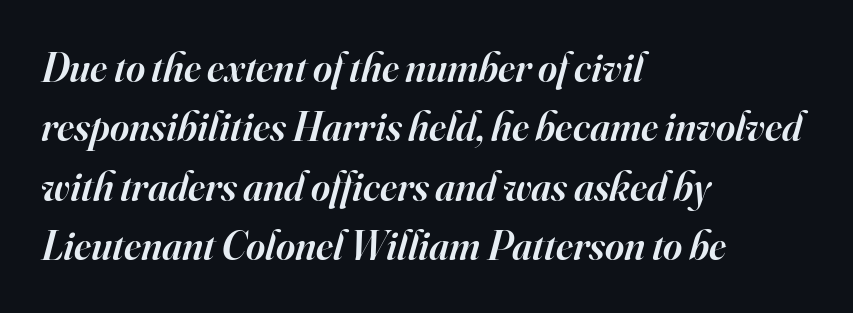
Q: Is the text bold? A: Semi-bold.
Q: Is the text italic (slanted)? A: Yes, it leans right by about 16 degrees.
Q: Is the typeface a serif or a sans-serif typeface? A: Serif.
Q: Is the text underlined? A: No.
Q: How is the paragraph aligned? A: Left-aligned.
Q: Is the spacing between letters normal or unusually wide? A: Normal.
Q: Is the spacing between lines tight, normal or loose? A: Normal.
Q: Width (condensed, normal, or wide)? A: Normal.
Q: Stroke contrast? A: High.
Q: x-height? A: Small.
Q: Monospaced? A: No.
